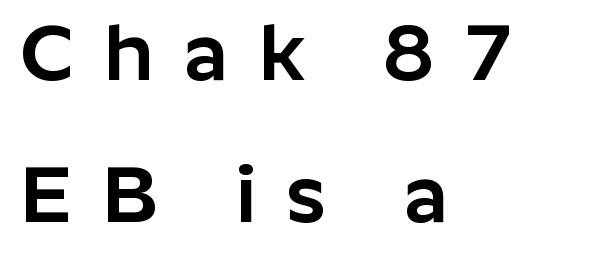
The typeface chosen for these lines omits serifs. Is this a fixed-width face? No — the glyphs have proportional, varying widths. The setting favours the left margin, as ordinary paragraphs usually do. Quick note: not italic, upright. Clear beneath every line of the passage.
